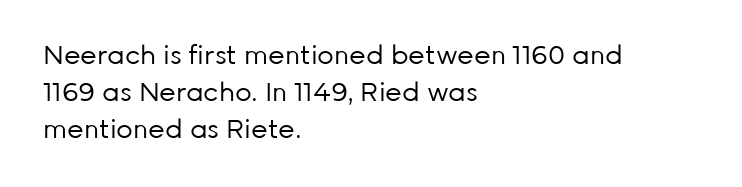
{"italic": "no", "bold": "no", "underline": "no", "align": "left", "line_spacing": "normal", "line_spacing_ratio": 1.42, "letter_spacing": "normal", "letter_spacing_em": 0.0, "glyph_px": 26}
